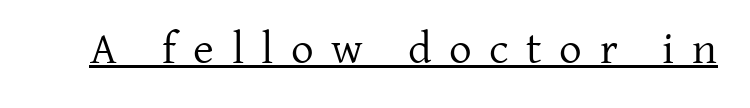
The image shows 45 px regular-weight serif type, upright; set unusually wide letter spacing (+0.39 em), underlined; low stroke contrast and a medium x-height.
